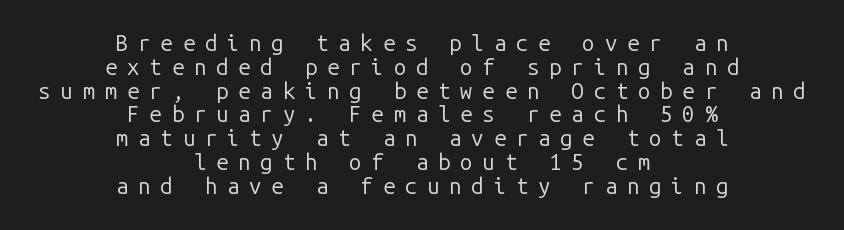
{"italic": "no", "bold": "no", "underline": "no", "align": "center", "line_spacing": "tight", "line_spacing_ratio": 1.08, "letter_spacing": "wide", "letter_spacing_em": 0.45, "glyph_px": 22}
